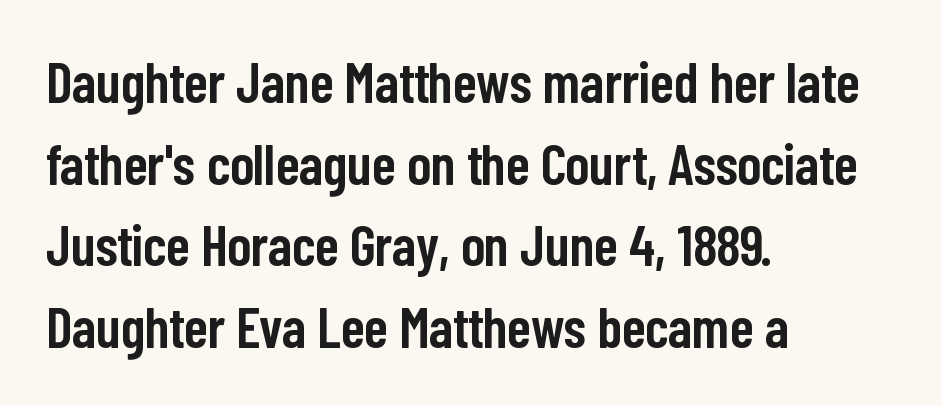
The image shows 57 px semibold, condensed sans-serif type, upright; set left-aligned, normal line spacing (1.43x), normal letter spacing, not underlined; low stroke contrast and a medium x-height.
